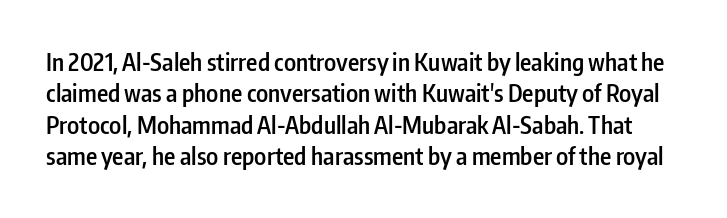
{"italic": "no", "bold": "semi", "underline": "no", "line_spacing": "normal", "line_spacing_ratio": 1.31, "letter_spacing": "normal", "letter_spacing_em": 0.0, "glyph_px": 24}
